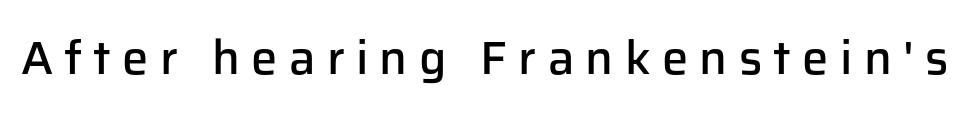
What kind of face is this? One without serifs — a sans. Think of a printed novel: that variable character pitch is what you see here. The space beneath each line is pristine and unruled. A typesetter would mark this as roman, not italic. Caption: expanded tracking, letters set apart. The typesetting leans somewhat heavy: a semibold.
